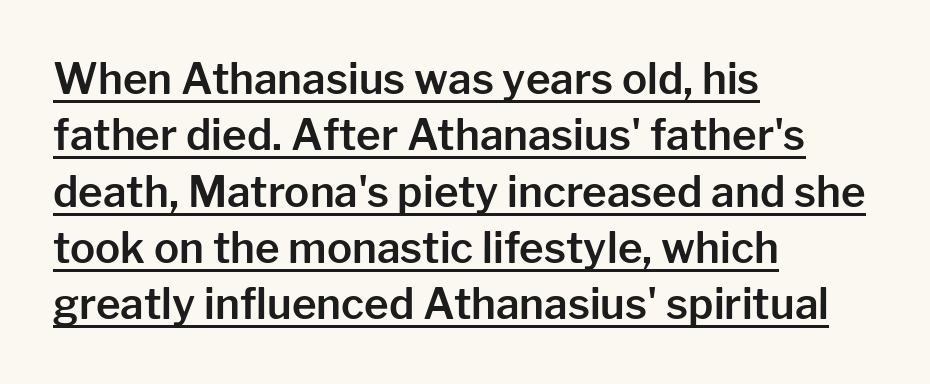
The image shows 42 px sans-serif type, upright; set left-aligned, normal line spacing (1.34x), normal letter spacing, underlined; low stroke contrast and a medium x-height.
